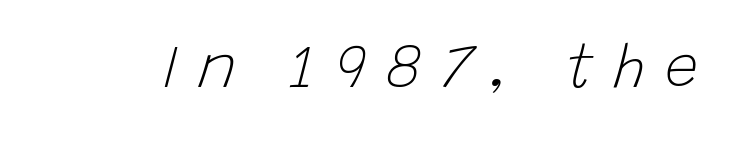
{"italic": "yes", "lean": "right", "slant_degrees": 15, "bold": "no", "weight": "light", "width": "normal", "stroke_contrast": "low", "x_height": "large", "monospaced": "no", "underline": "no", "letter_spacing": "wide", "letter_spacing_em": 0.31, "glyph_px": 60}
